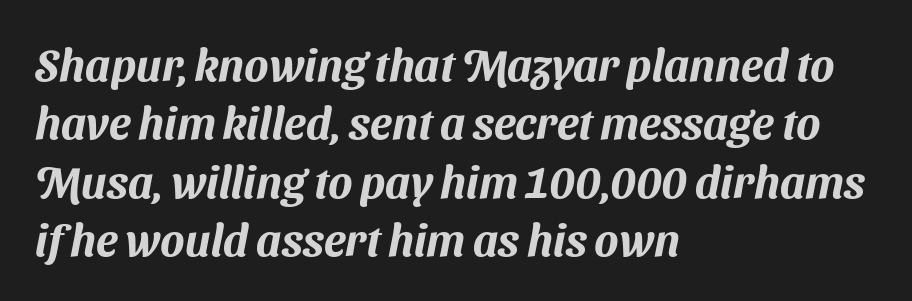
Q: Is the typeface a serif or a sans-serif typeface? A: Sans-serif.
Q: Is the text underlined? A: No.
Q: How is the paragraph aligned? A: Left-aligned.
Q: Is the spacing between letters normal or unusually wide? A: Normal.
Q: Is the spacing between lines tight, normal or loose? A: Normal.
Q: Width (condensed, normal, or wide)? A: Normal.
Q: Stroke contrast? A: Medium.
Q: x-height? A: Medium.
Q: Monospaced? A: No.
